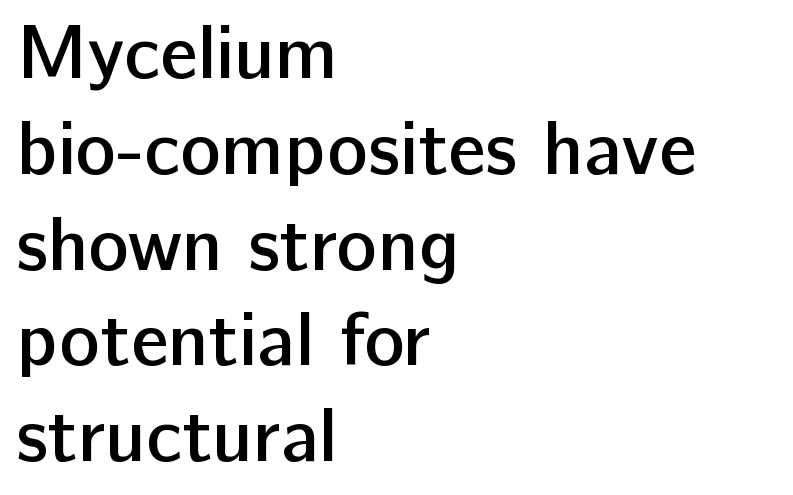
Decoration check: the copy has no underline. Semibold letterforms, between regular and bold. Where is the straight margin? On the left. What kind of face is this? One without serifs — a sans. How would I describe the line gaps? Plain and ordinary. The face used here is proportionally spaced, like ordinary book or web type.
